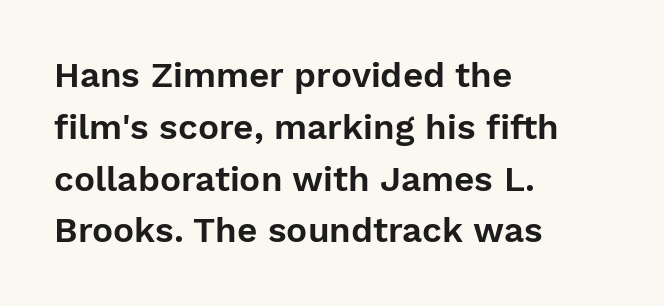
{"serif": "no", "italic": "no", "width": "normal", "stroke_contrast": "low", "x_height": "medium", "monospaced": "no", "underline": "no", "align": "left", "line_spacing": "normal", "line_spacing_ratio": 1.48, "letter_spacing": "normal", "letter_spacing_em": 0.0, "glyph_px": 35}
